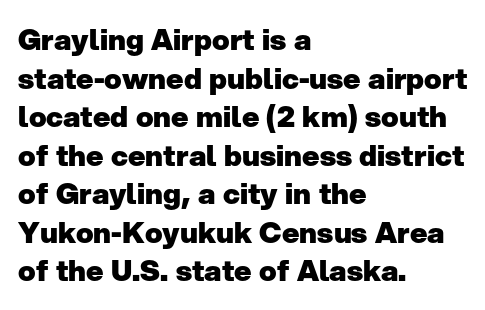
Only glyphs here, with clear space below each row. Between one letter and the next there's only the usual sliver of space. Notice how the stems are strictly vertical — no italics here. Is the block centered? No — it sits flush against the left margin. How heavy is the stroke? Heavy — this is a bold. The line-height multiplier appears to be the usual default.
